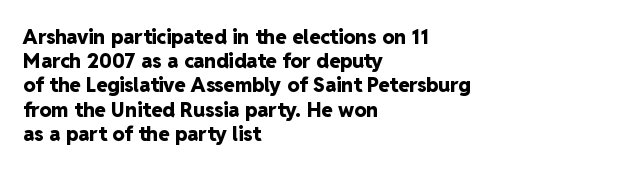
Q: Is the text bold? A: Yes.
Q: Is the text italic (slanted)? A: No, it is upright.
Q: Is the text underlined? A: No.
Q: How is the paragraph aligned? A: Left-aligned.
Q: Is the spacing between letters normal or unusually wide? A: Normal.
